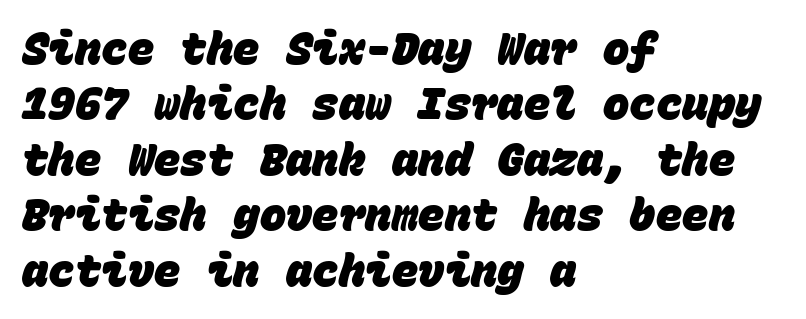
This sample keeps an unexceptional amount of space between lines. Look at the stroke-to-counter ratio: heavy, a bold. The passage is arranged the way most books set body copy — flush left. The gap between lines stays unmarked. Every character here occupies the same horizontal width, giving the sample a typewriter-like rhythm. Honestly, the letter spacing is just normal — you wouldn't notice it.
